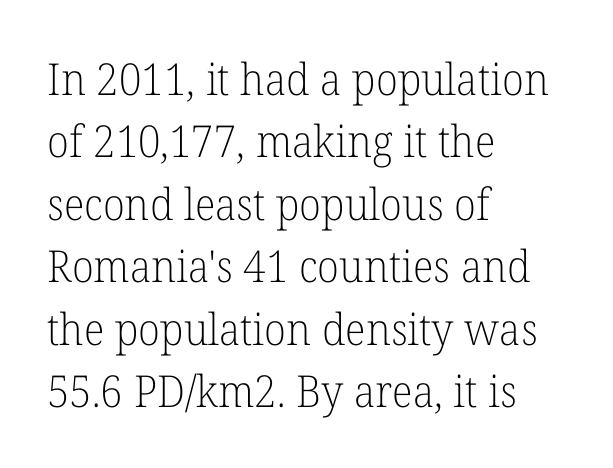
The image shows 44 px light serif type, upright; set left-aligned, normal line spacing (1.42x), normal letter spacing, not underlined; low stroke contrast and a medium x-height.
